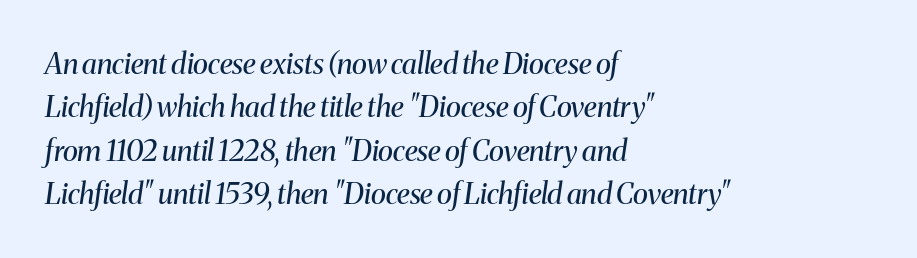
{"serif": "yes", "italic": "yes", "lean": "right", "slant_degrees": 8, "bold": "no", "weight": "regular", "width": "normal", "stroke_contrast": "medium", "x_height": "medium", "monospaced": "no", "underline": "no", "align": "left", "line_spacing": "normal", "line_spacing_ratio": 1.5, "letter_spacing": "normal", "letter_spacing_em": 0.0, "glyph_px": 29}
